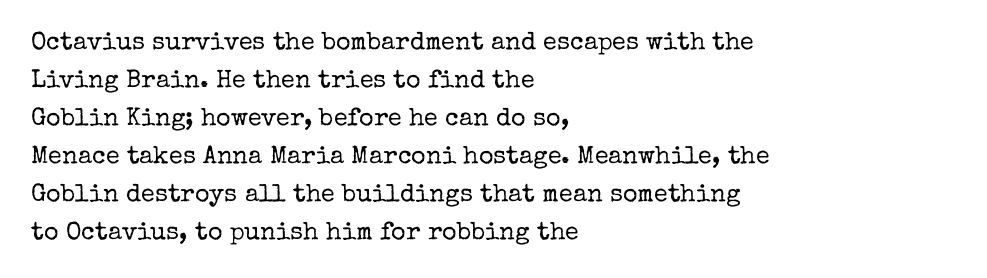
The image shows 25 px text type, upright; set left-aligned, normal line spacing (1.52x), normal letter spacing, not underlined.
